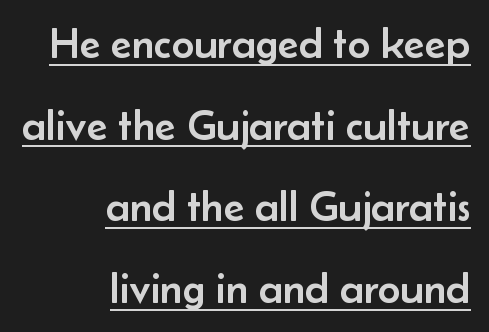
{"serif": "no", "italic": "no", "width": "normal", "stroke_contrast": "low", "x_height": "small", "monospaced": "no", "underline": "yes", "align": "right", "line_spacing": "loose", "line_spacing_ratio": 1.9, "letter_spacing": "normal", "letter_spacing_em": 0.0, "glyph_px": 43}
